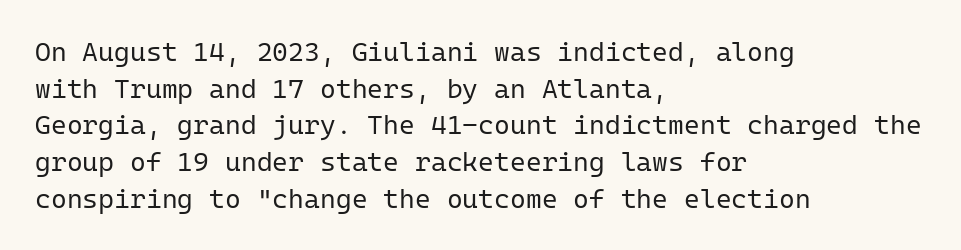
{"italic": "no", "bold": "no", "underline": "no", "align": "left", "line_spacing": "normal", "line_spacing_ratio": 1.36, "letter_spacing": "normal", "letter_spacing_em": 0.0, "glyph_px": 27}
